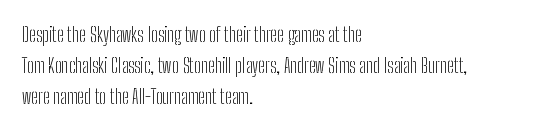
Q: Is the text bold? A: No.
Q: Is the text italic (slanted)? A: No, it is upright.
Q: Is the text underlined? A: No.
Q: How is the paragraph aligned? A: Left-aligned.
Q: Is the spacing between letters normal or unusually wide? A: Normal.
Q: Is the spacing between lines tight, normal or loose? A: Normal.
